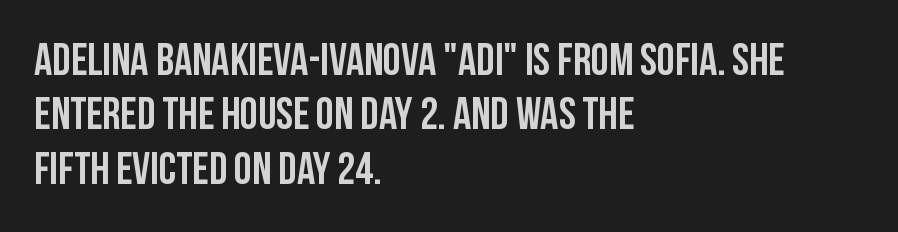
The image shows 45 px condensed sans-serif type, upright; set left-aligned, line spacing 1.21x, normal letter spacing, not underlined; low stroke contrast and a large x-height.
